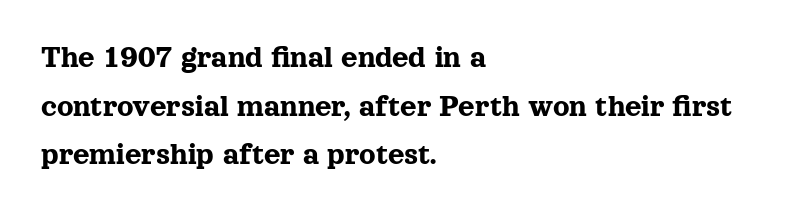
{"serif": "yes", "italic": "no", "width": "normal", "x_height": "medium", "monospaced": "no", "underline": "no", "align": "left", "line_spacing": "normal", "line_spacing_ratio": 1.52, "letter_spacing": "normal", "letter_spacing_em": 0.0, "glyph_px": 32}
